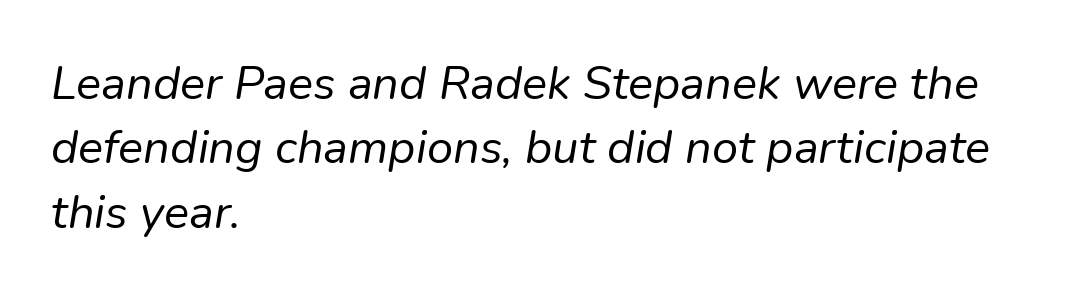
The letters are slanted; this is an italic face. Clear beneath every line of the passage. Letter spacing: default. Line beginnings align vertically; line endings do not. Weight: in the light-to-regular range.
